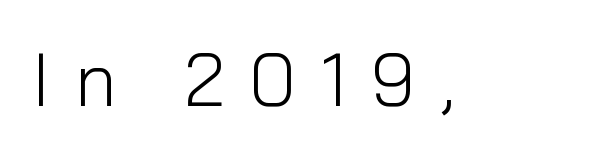
{"serif": "no", "italic": "no", "bold": "no", "weight": "light", "width": "normal", "stroke_contrast": "low", "x_height": "medium", "monospaced": "no", "underline": "no", "letter_spacing": "wide", "letter_spacing_em": 0.33, "glyph_px": 74}
